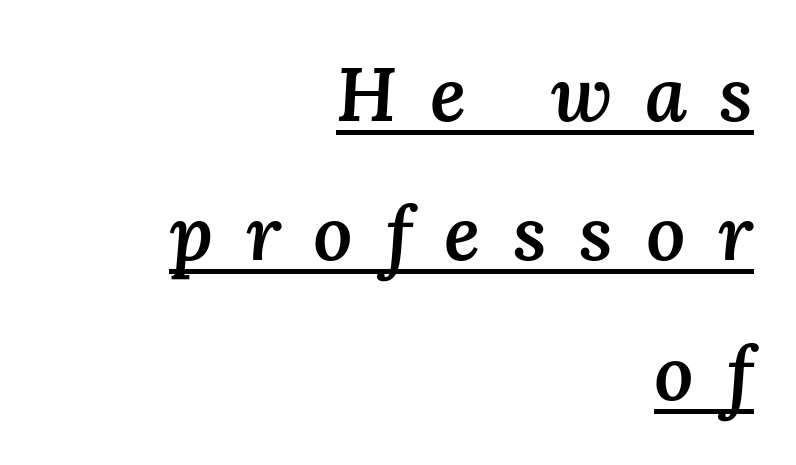
{"italic": "yes", "lean": "right", "slant_degrees": 3, "bold": "semi", "weight": "semibold", "width": "normal", "stroke_contrast": "medium", "x_height": "medium", "monospaced": "no", "underline": "yes", "align": "right", "line_spacing_ratio": 1.81, "letter_spacing": "wide", "letter_spacing_em": 0.42, "glyph_px": 77}
